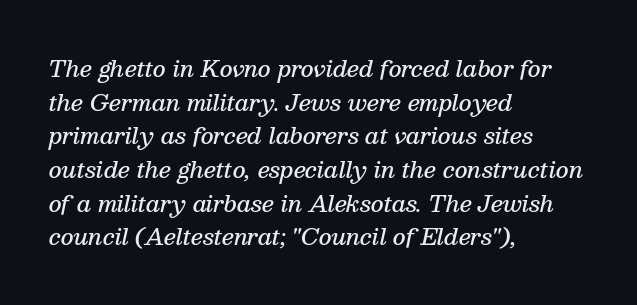
{"italic": "yes", "lean": "right", "slant_degrees": 13, "bold": "semi", "underline": "no", "align": "left", "line_spacing": "normal", "line_spacing_ratio": 1.53, "letter_spacing": "normal", "letter_spacing_em": 0.0, "glyph_px": 22}
